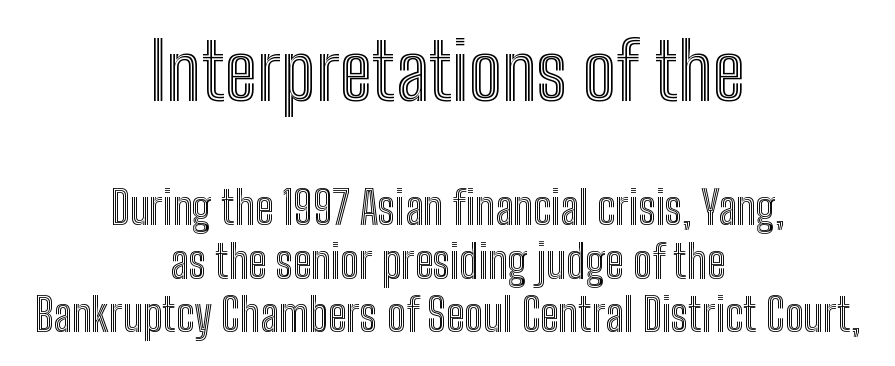
The image shows 79 px condensed type, upright; set centered, line spacing 1.19x, normal letter spacing, not underlined; the first (top) block is 1.76x larger; a medium x-height.
